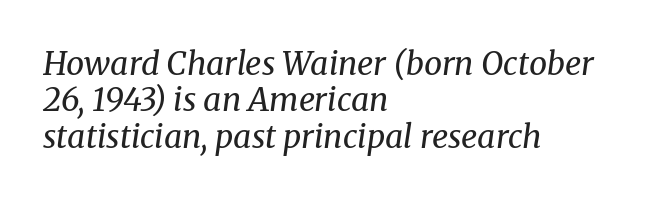
{"serif": "yes", "italic": "yes", "lean": "right", "slant_degrees": 8, "bold": "no", "weight": "regular", "width": "normal", "stroke_contrast": "medium", "x_height": "medium", "monospaced": "no", "underline": "no", "align": "left", "line_spacing": "tight", "line_spacing_ratio": 1.14, "letter_spacing": "normal", "letter_spacing_em": 0.0, "glyph_px": 32}
